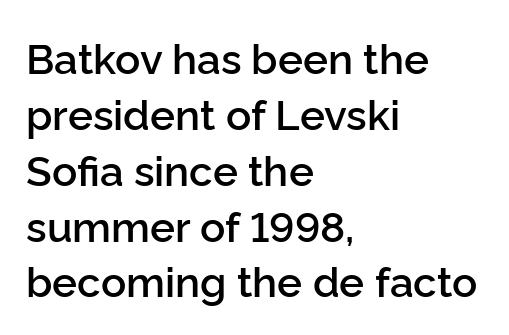
One-word summary of the alignment: left. Do the characters align in a grid? No, the font is proportional. Beneath every word, the page is bare. What's the leading like? Ordinary, nothing unusual. This sample uses plain, unmodified letter spacing. The lettering stays uniformly vertical, giving the passage a roman look.
